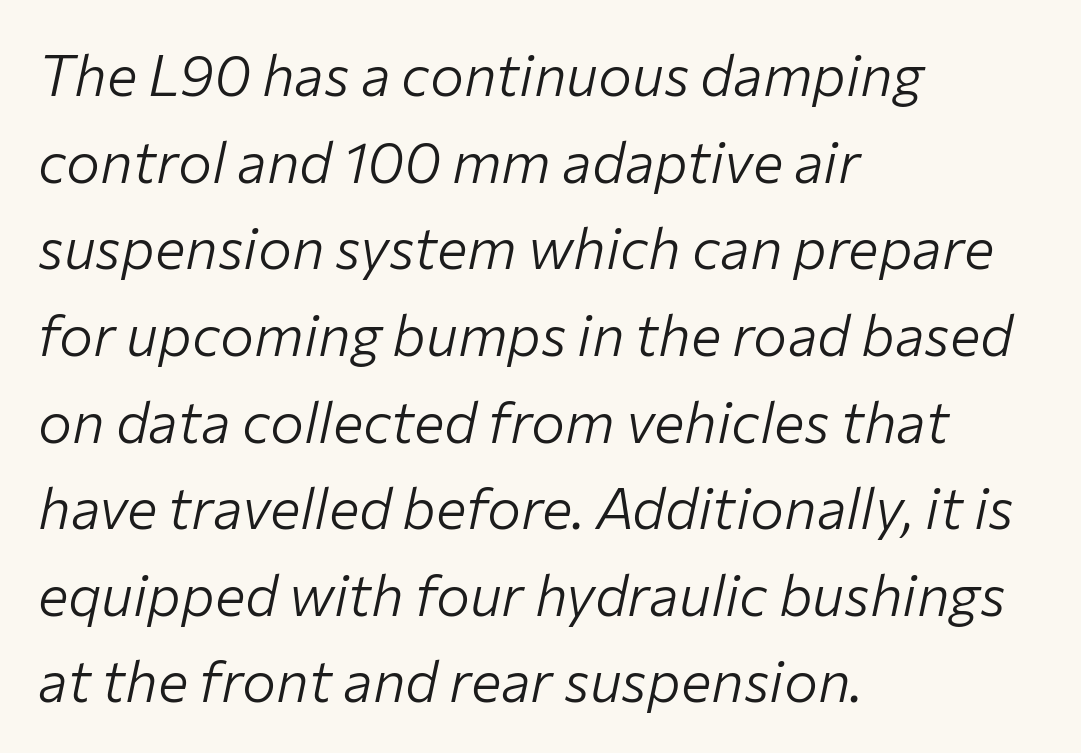
Q: Is the text bold? A: No.
Q: Is the text italic (slanted)? A: Yes, it leans right by about 12 degrees.
Q: Is the text underlined? A: No.
Q: How is the paragraph aligned? A: Left-aligned.
Q: Is the spacing between letters normal or unusually wide? A: Normal.
Q: Is the spacing between lines tight, normal or loose? A: Normal.
Q: Width (condensed, normal, or wide)? A: Normal.
Q: Stroke contrast? A: Low.
Q: x-height? A: Medium.
Q: Monospaced? A: No.
